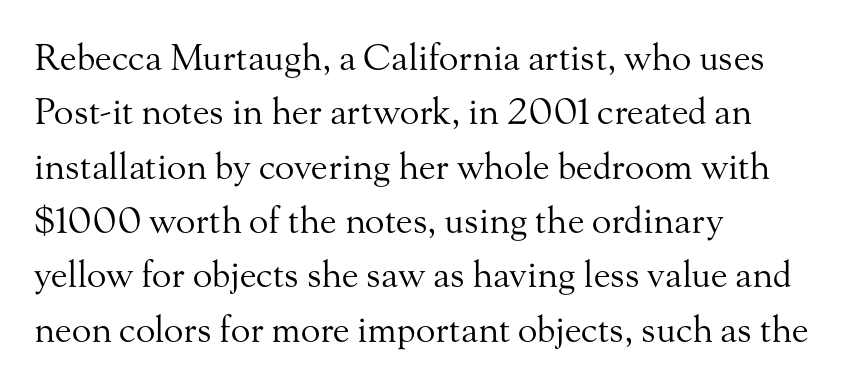
Q: Is the text bold? A: No.
Q: Is the text italic (slanted)? A: No, it is upright.
Q: Is the typeface a serif or a sans-serif typeface? A: Serif.
Q: Is the text underlined? A: No.
Q: How is the paragraph aligned? A: Left-aligned.
Q: Is the spacing between letters normal or unusually wide? A: Normal.
Q: Is the spacing between lines tight, normal or loose? A: Normal.
Q: Width (condensed, normal, or wide)? A: Normal.
Q: Stroke contrast? A: Medium.
Q: x-height? A: Small.
Q: Monospaced? A: No.
